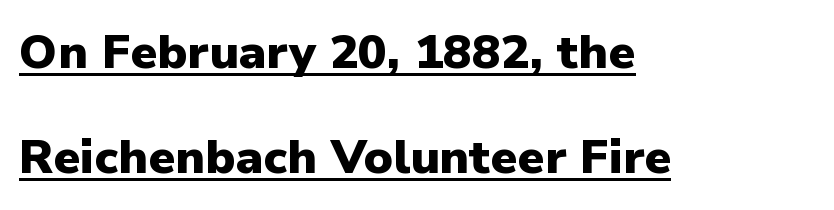
The image shows 48 px heavy sans-serif type, upright; set left-aligned, loose line spacing (2.19x), normal letter spacing, underlined; low stroke contrast and a medium x-height.
